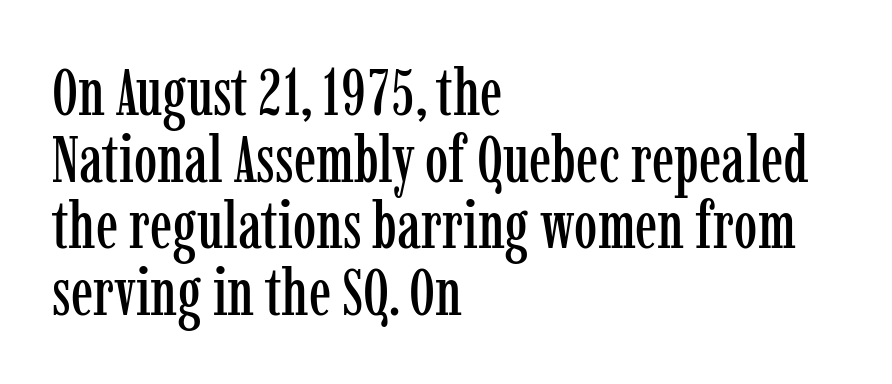
{"serif": "yes", "italic": "no", "width": "condensed", "stroke_contrast": "low", "x_height": "medium", "monospaced": "no", "underline": "no", "align": "left", "line_spacing": "tight", "line_spacing_ratio": 1.01, "letter_spacing": "normal", "letter_spacing_em": 0.0, "glyph_px": 66}
